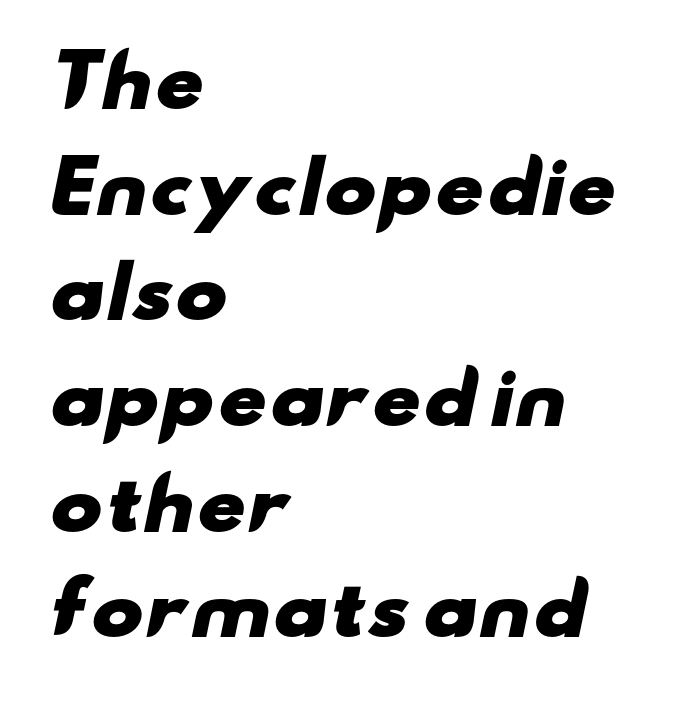
These lines are set flush left with a ragged right edge. Think of a printed novel: that variable character pitch is what you see here. Look at the stroke-to-counter ratio: heavy, a bold. Does extra space separate the letters? No, they use regular spacing. The specimen omits any rule beneath the text block's lines.
